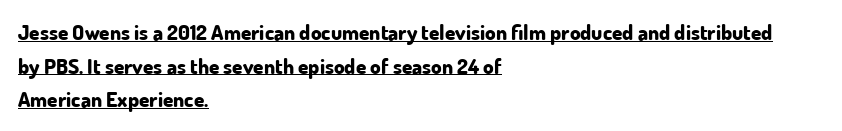
The image shows 21 px bold type, upright; set left-aligned, normal line spacing (1.6x), normal letter spacing, underlined.
